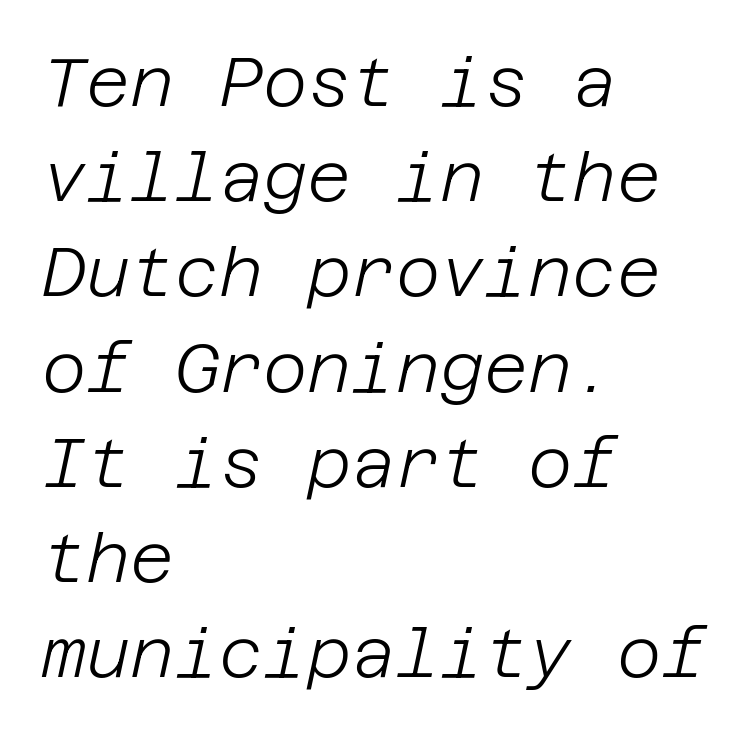
Q: Is the text bold? A: No.
Q: Is the text italic (slanted)? A: Yes, it leans right by about 12 degrees.
Q: Is the text underlined? A: No.
Q: How is the paragraph aligned? A: Left-aligned.
Q: Is the spacing between letters normal or unusually wide? A: Normal.
Q: Is the spacing between lines tight, normal or loose? A: Normal.
Q: Width (condensed, normal, or wide)? A: Normal.
Q: Stroke contrast? A: Low.
Q: x-height? A: Large.
